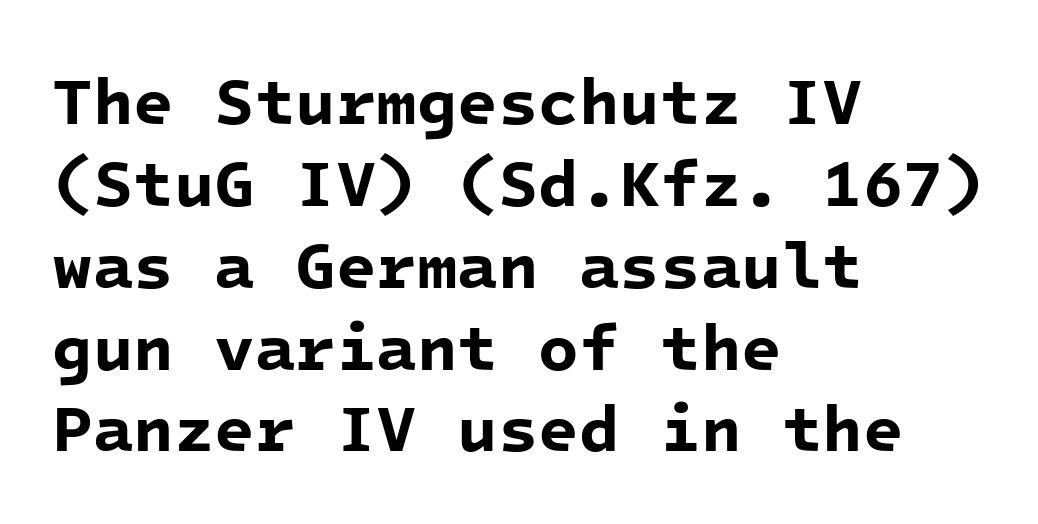
Q: Is the text bold? A: Yes.
Q: Is the typeface a serif or a sans-serif typeface? A: Sans-serif.
Q: Is the text underlined? A: No.
Q: How is the paragraph aligned? A: Left-aligned.
Q: Is the spacing between letters normal or unusually wide? A: Normal.
Q: Width (condensed, normal, or wide)? A: Normal.
Q: Stroke contrast? A: Low.
Q: x-height? A: Medium.
Q: Monospaced? A: Yes.
